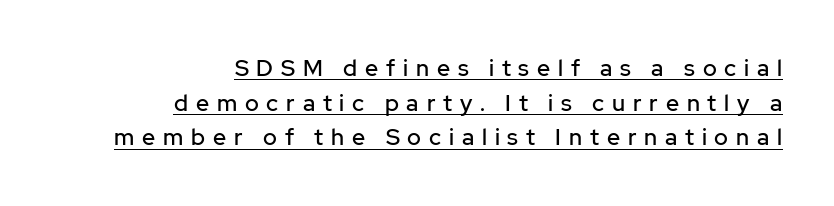
Q: Is the text italic (slanted)? A: No, it is upright.
Q: Is the text underlined? A: Yes.
Q: How is the paragraph aligned? A: Right-aligned.
Q: Is the spacing between letters normal or unusually wide? A: Unusually wide.
Q: Is the spacing between lines tight, normal or loose? A: Normal.
